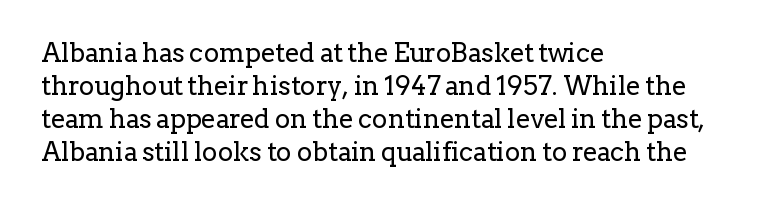
When letters stand straight like this, we call the style roman or upright. These lines sit exactly where default settings would place them. Students, note that the glyphs here touch the page at normal intervals. The passage shown is not bold in any degree. In CSS terms this would be text-align: left. Underlining? Definitely not there.
